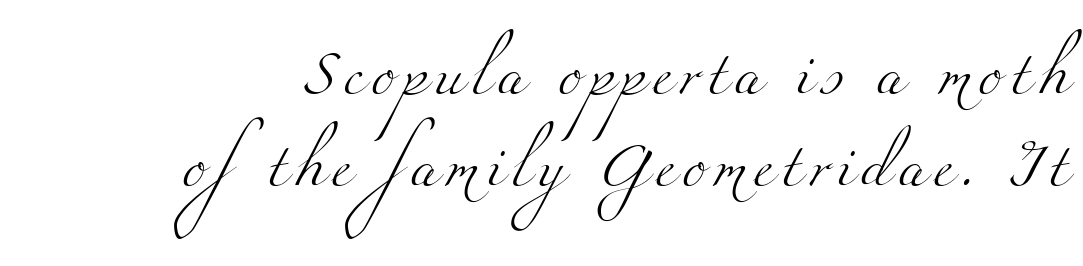
{"bold": "no", "weight": "light", "width": "wide", "stroke_contrast": "medium", "x_height": "small", "monospaced": "no", "underline": "no", "align": "right", "line_spacing": "loose", "line_spacing_ratio": 2.1, "glyph_px": 44}
